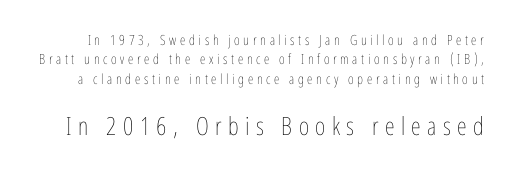
Q: Is the text bold? A: No.
Q: Is the text italic (slanted)? A: No, it is upright.
Q: Is the text underlined? A: No.
Q: Is the spacing between letters normal or unusually wide? A: Unusually wide.
Q: Is the spacing between lines tight, normal or loose? A: Normal.
Q: Which block of text is set in a larger size, the first (top) or the second (bottom)? A: The second (bottom) one.
